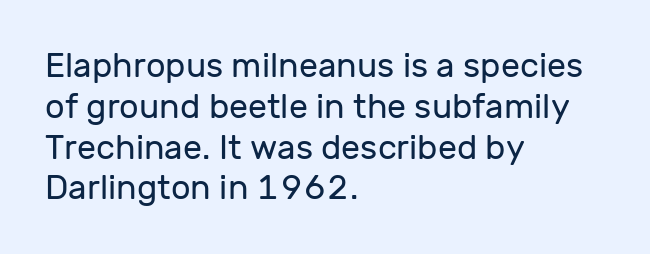
You can tell it's not italic because the verticals are truly vertical. The face looks like a standard text weight, possibly lighter. Proportional: the letters do not fall into vertical columns. What stands out about the letter spacing? Nothing — it is the standard amount. Typographically, this falls in the sans-serif category. Check under the words: just untouched page.
